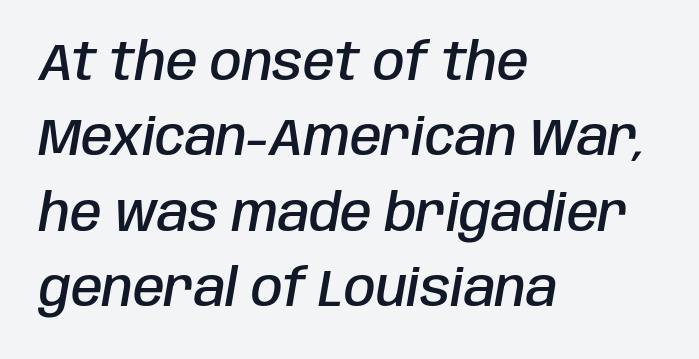
{"italic": "yes", "lean": "right", "slant_degrees": 10, "bold": "semi", "weight": "semibold", "width": "condensed", "stroke_contrast": "low", "x_height": "large", "monospaced": "no", "underline": "no", "align": "left", "line_spacing": "normal", "line_spacing_ratio": 1.48, "letter_spacing": "normal", "letter_spacing_em": 0.0, "glyph_px": 51}
